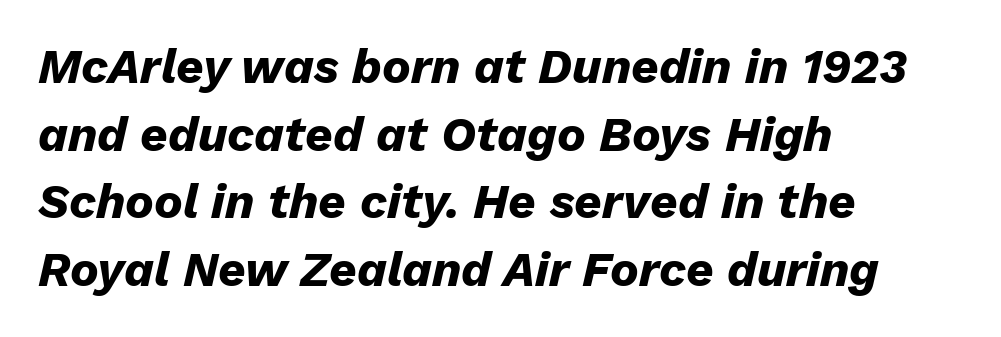
The image shows 48 px heavy type, italic (leaning right); set left-aligned, normal line spacing (1.41x), normal letter spacing, not underlined; low stroke contrast and a medium x-height.
